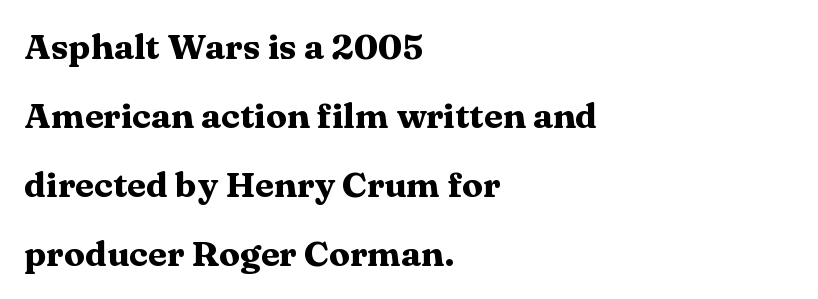
In terms of letterspacing, this is plain default setting. Strong, thick strokes mark this as bold type. These lines are rendered in a variable-pitch font. Check under the words: just untouched page. The lines are spread far apart with generous leading. Upright lettering throughout.
